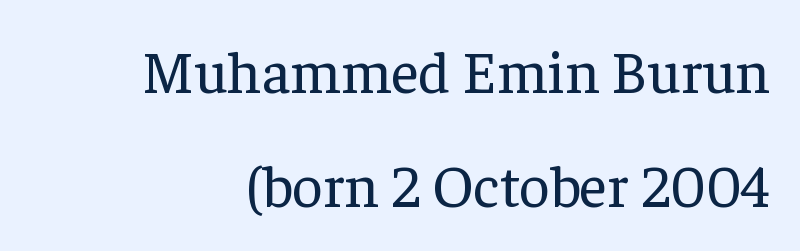
The face looks like a standard text weight, possibly lighter. The letterforms sit shoulder to shoulder at normal distance. Each letter keeps its own natural width here, so spacing adapts to shape. The vertical gap from one line to the next is large.
